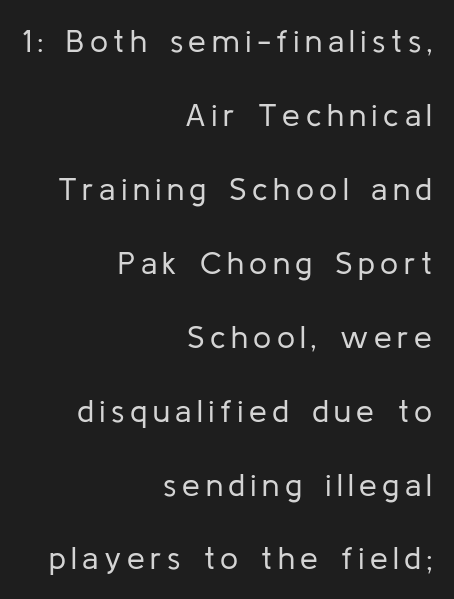
Vertical spacing — loose. The letters advance in unequal steps, a hallmark of proportional type. Weight class: somewhere from thin through regular. The rendering anchors every line to the right-hand side.
